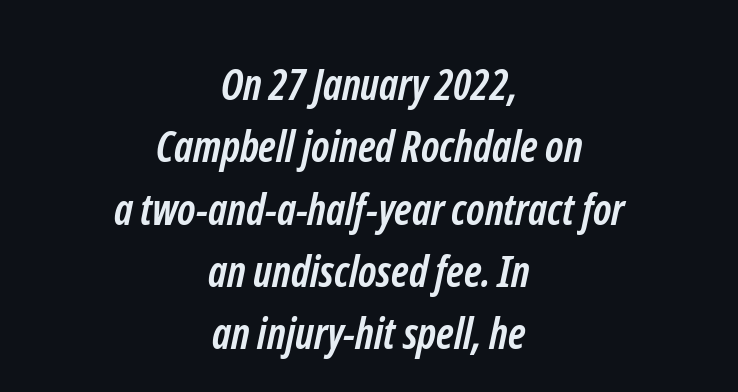
Heavy, bold letterforms. Observe the ordinary spacing: letters are neighbours, not strangers. Character widths vary here, with narrow letters taking less room than wide ones. Quick note: underline off. Unlike a traditional serif, this face leaves its strokes unadorned.
